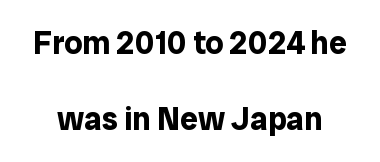
The image shows 32 px bold sans-serif type, upright; set loose line spacing (2.36x), normal letter spacing, not underlined; low stroke contrast and a medium x-height.
